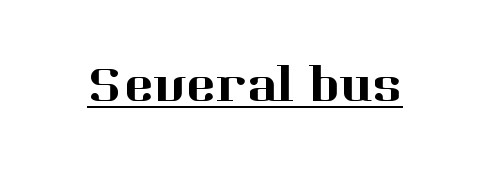
The image shows 51 px serif type, upright; set normal letter spacing, underlined; high stroke contrast and a medium x-height.
